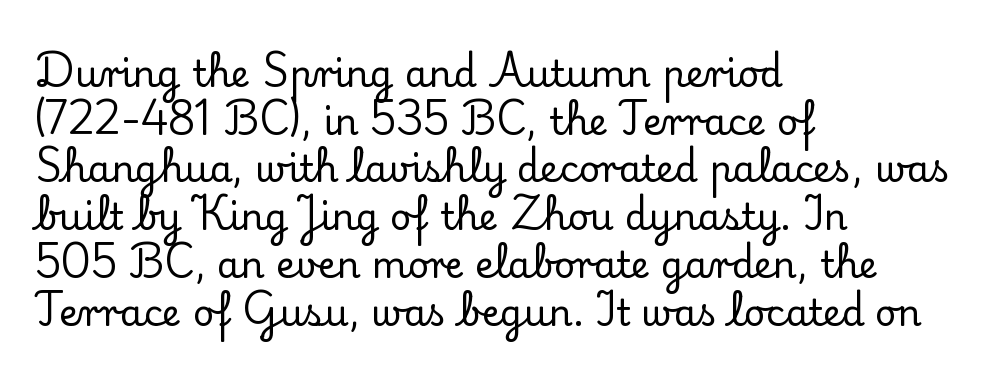
The image shows 37 px serif type, upright; set left-aligned, normal line spacing (1.29x), normal letter spacing, not underlined; low stroke contrast and a small x-height.
